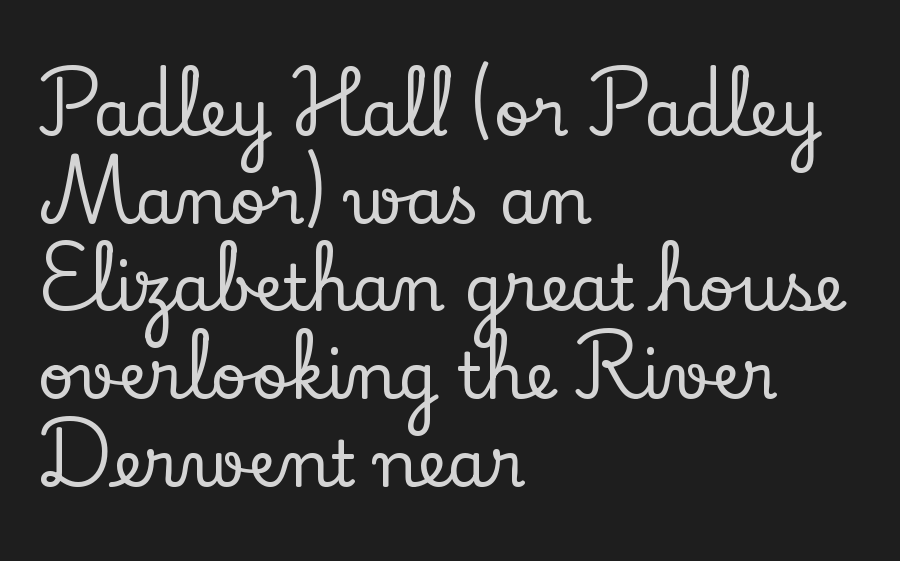
Q: Is the text italic (slanted)? A: No, it is upright.
Q: Is the typeface a serif or a sans-serif typeface? A: Serif.
Q: Is the text underlined? A: No.
Q: How is the paragraph aligned? A: Left-aligned.
Q: Is the spacing between letters normal or unusually wide? A: Normal.
Q: Is the spacing between lines tight, normal or loose? A: Normal.
Q: Width (condensed, normal, or wide)? A: Normal.
Q: Stroke contrast? A: Low.
Q: x-height? A: Small.
Q: Monospaced? A: No.
